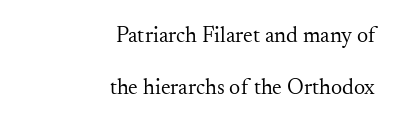
Q: Is the text bold? A: No.
Q: Is the text italic (slanted)? A: No, it is upright.
Q: Is the text underlined? A: No.
Q: How is the paragraph aligned? A: Right-aligned.
Q: Is the spacing between letters normal or unusually wide? A: Normal.
Q: Is the spacing between lines tight, normal or loose? A: Loose.
